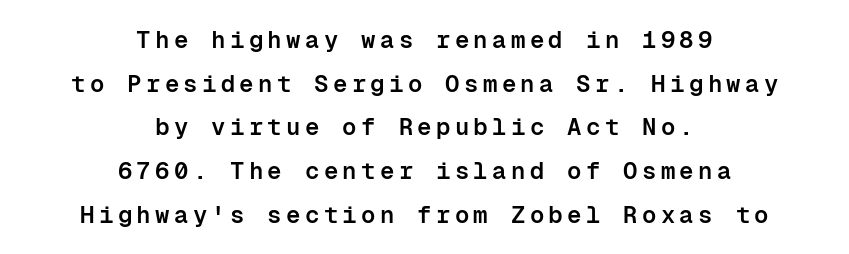
Q: Is the text bold? A: Semi-bold.
Q: Is the text italic (slanted)? A: No, it is upright.
Q: Is the text underlined? A: No.
Q: How is the paragraph aligned? A: Centered.
